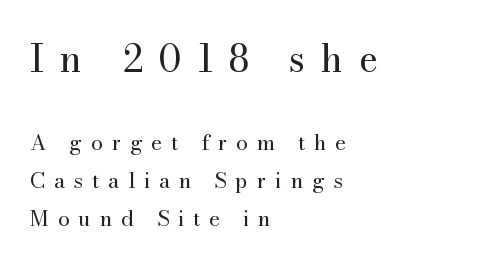
Each word looks stretched out because of the extra space between its letters. Anything drawn beneath the words? Only blank space. Designer's note — italics off, roman on. The typesetting does not lean heavy: it is not bold. The text was rendered using a seriffed face with decorative stroke endings.
